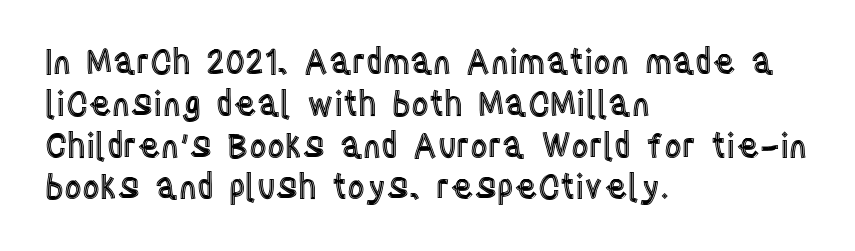
The image shows 34 px condensed type, upright; set left-aligned, line spacing 1.23x, normal letter spacing, not underlined; a large x-height.
